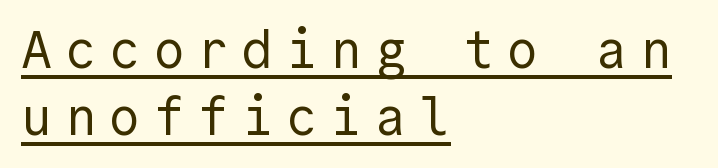
Q: Is the text bold? A: No.
Q: Is the text italic (slanted)? A: No, it is upright.
Q: Is the typeface a serif or a sans-serif typeface? A: Sans-serif.
Q: Is the text underlined? A: Yes.
Q: How is the paragraph aligned? A: Left-aligned.
Q: Is the spacing between letters normal or unusually wide? A: Unusually wide.
Q: Is the spacing between lines tight, normal or loose? A: Normal.
Q: Width (condensed, normal, or wide)? A: Normal.
Q: x-height? A: Medium.
